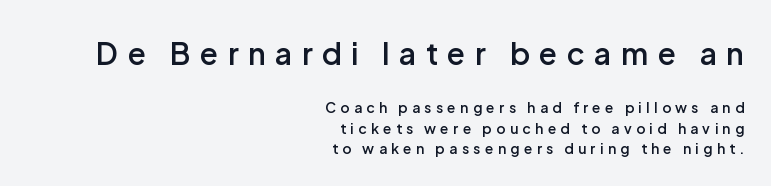
{"serif": "no", "italic": "no", "bold": "semi", "weight": "semibold", "width": "normal", "stroke_contrast": "low", "x_height": "medium", "monospaced": "no", "underline": "no", "align": "right", "line_spacing": "normal", "line_spacing_ratio": 1.47, "letter_spacing": "wide", "letter_spacing_em": 0.31, "larger_block": "first", "size_ratio": 2.14, "glyph_px": 30}
